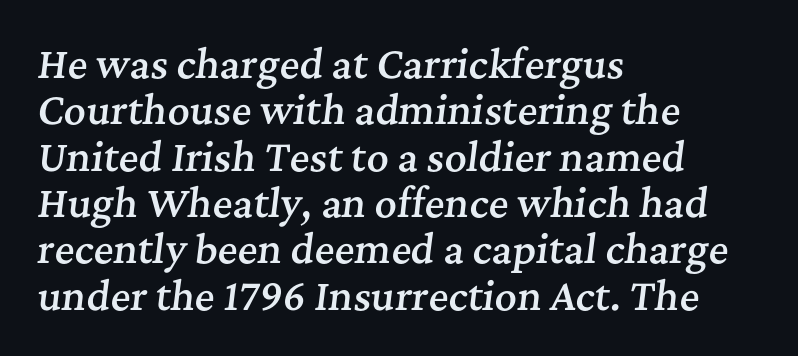
Q: Is the text bold? A: Semi-bold.
Q: Is the text italic (slanted)? A: Yes, it leans right by about 7 degrees.
Q: Is the typeface a serif or a sans-serif typeface? A: Serif.
Q: Is the text underlined? A: No.
Q: How is the paragraph aligned? A: Left-aligned.
Q: Is the spacing between letters normal or unusually wide? A: Normal.
Q: Width (condensed, normal, or wide)? A: Normal.
Q: Stroke contrast? A: Medium.
Q: x-height? A: Medium.
Q: Monospaced? A: No.
